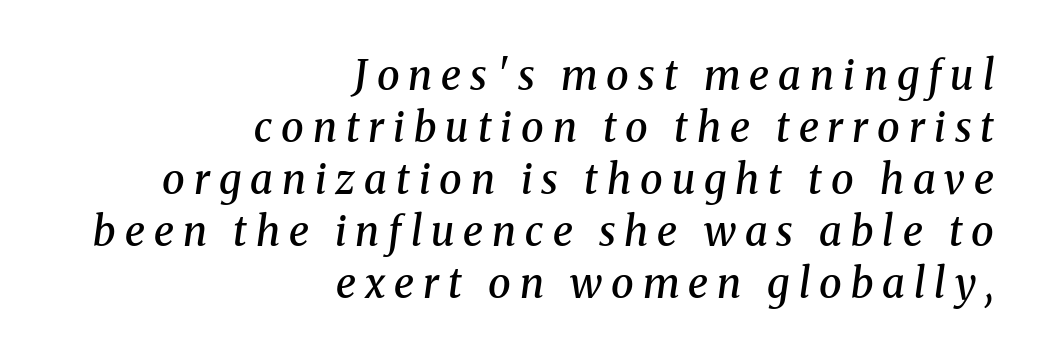
The face used here is proportionally spaced, like ordinary book or web type. The glyphs are unaccompanied by any horizontal stroke below them. Are there feet on the stems? There are — it's a serif. The lines are quadded right.
